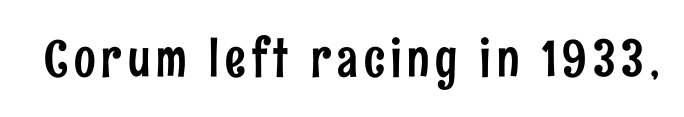
{"serif": "no", "italic": "no", "width": "condensed", "stroke_contrast": "low", "x_height": "medium", "monospaced": "no", "underline": "no", "glyph_px": 51}
